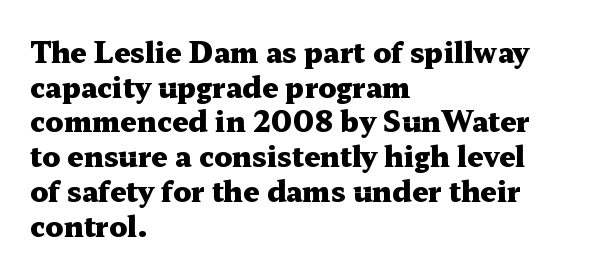
Q: Is the text bold? A: Yes.
Q: Is the text italic (slanted)? A: No, it is upright.
Q: Is the typeface a serif or a sans-serif typeface? A: Serif.
Q: Is the text underlined? A: No.
Q: How is the paragraph aligned? A: Left-aligned.
Q: Is the spacing between letters normal or unusually wide? A: Normal.
Q: Width (condensed, normal, or wide)? A: Wide.
Q: Stroke contrast? A: Medium.
Q: x-height? A: Medium.
Q: Monospaced? A: No.
